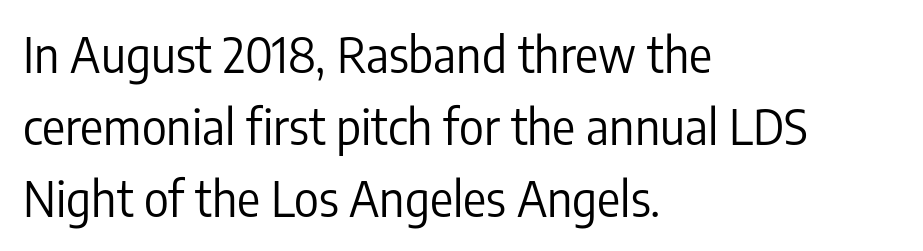
Students, observe: this is what conventionally led text looks like. Line starts are locked; line ends wander. Letters have the restrained weight of plain body copy at most. Glyph-to-glyph distance matches everyday printed text. Proportional: the letters do not fall into vertical columns.
